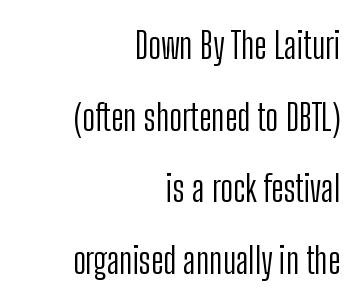
The image shows 36 px light, condensed sans-serif type, upright; set right-aligned, loose line spacing (1.99x), normal letter spacing, not underlined; low stroke contrast and a medium x-height.
